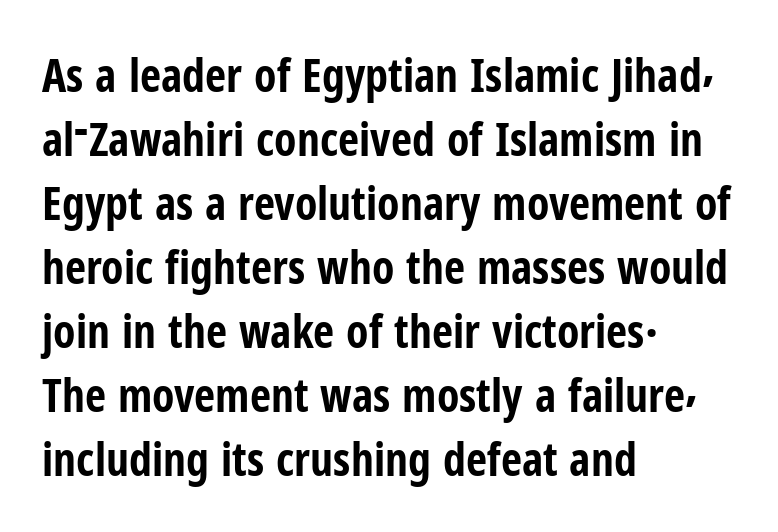
{"serif": "no", "italic": "no", "bold": "yes", "weight": "bold", "width": "condensed", "stroke_contrast": "low", "x_height": "medium", "monospaced": "no", "underline": "no", "align": "left", "line_spacing": "normal", "line_spacing_ratio": 1.39, "letter_spacing": "normal", "letter_spacing_em": 0.0, "glyph_px": 46}
